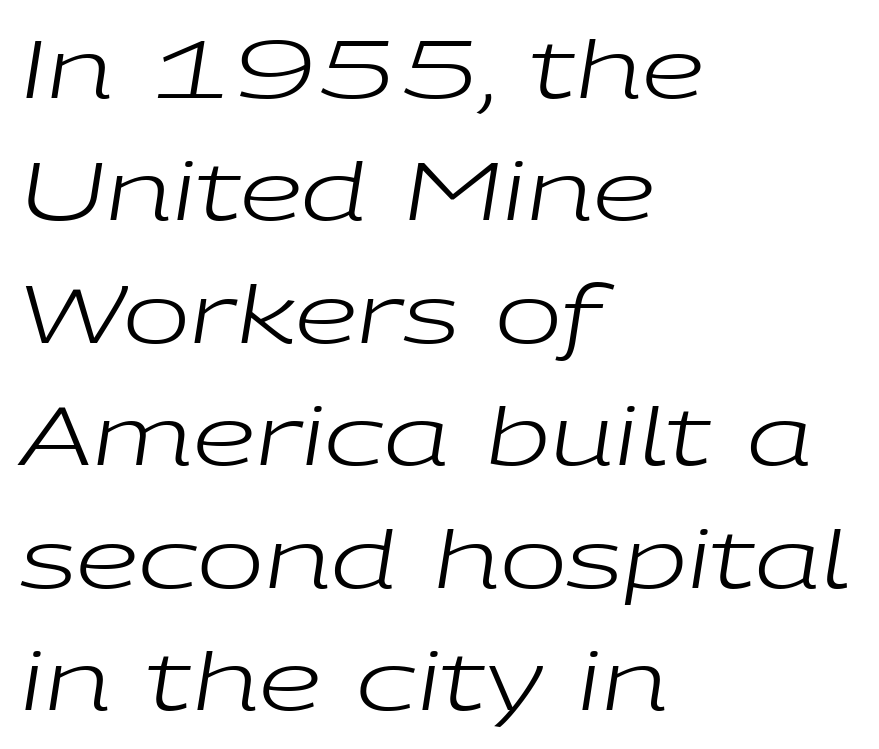
{"italic": "yes", "lean": "right", "slant_degrees": 9, "bold": "no", "weight": "regular", "width": "wide", "stroke_contrast": "low", "x_height": "medium", "monospaced": "no", "underline": "no", "align": "left", "line_spacing": "normal", "line_spacing_ratio": 1.53, "letter_spacing": "normal", "letter_spacing_em": 0.0, "glyph_px": 80}
